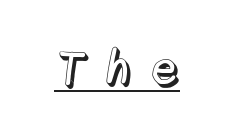
Q: Is the text italic (slanted)? A: Yes.
Q: Is the text underlined? A: Yes.
Q: Is the spacing between letters normal or unusually wide? A: Unusually wide.
Q: Width (condensed, normal, or wide)? A: Normal.
Q: x-height? A: Medium.
Q: Monospaced? A: No.
